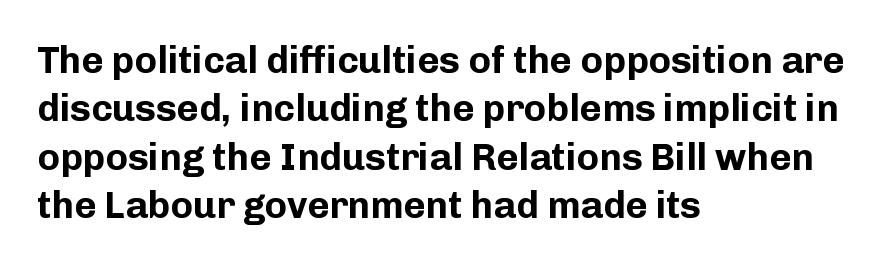
{"serif": "no", "italic": "no", "bold": "yes", "weight": "bold", "width": "normal", "stroke_contrast": "low", "x_height": "medium", "monospaced": "no", "underline": "no", "align": "left", "line_spacing": "normal", "line_spacing_ratio": 1.27, "letter_spacing": "normal", "letter_spacing_em": 0.0, "glyph_px": 38}
